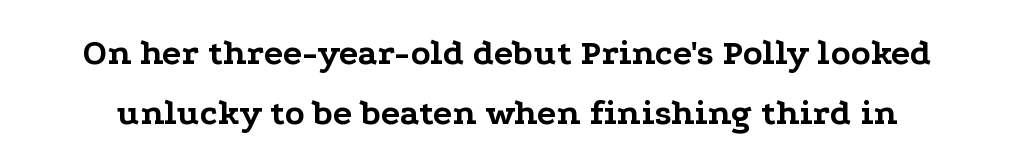
{"serif": "yes", "italic": "no", "bold": "yes", "weight": "bold", "width": "wide", "stroke_contrast": "low", "x_height": "medium", "monospaced": "no", "underline": "no", "line_spacing": "normal", "line_spacing_ratio": 1.67, "letter_spacing": "normal", "letter_spacing_em": 0.0, "glyph_px": 36}
